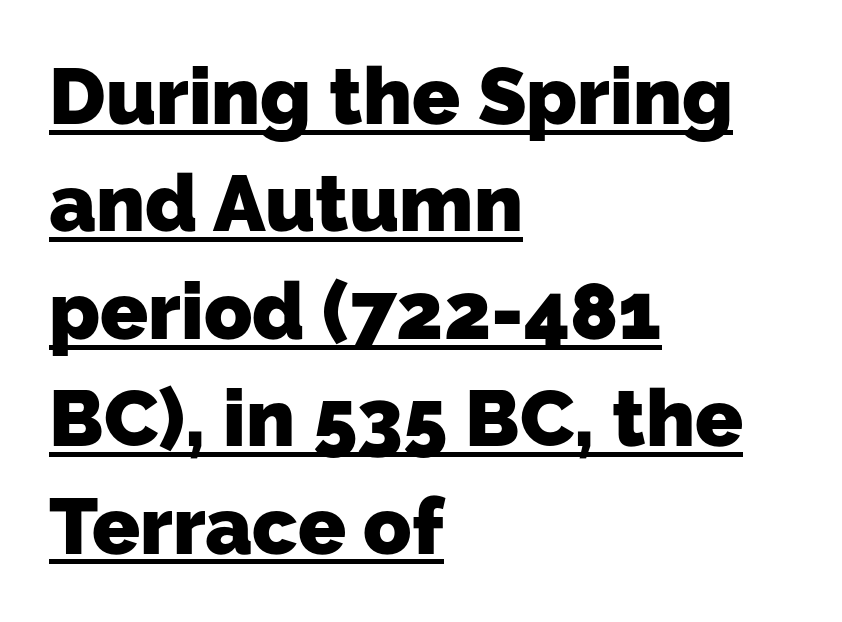
Q: Is the text bold? A: Yes.
Q: Is the typeface a serif or a sans-serif typeface? A: Sans-serif.
Q: Is the text underlined? A: Yes.
Q: How is the paragraph aligned? A: Left-aligned.
Q: Is the spacing between letters normal or unusually wide? A: Normal.
Q: Is the spacing between lines tight, normal or loose? A: Normal.
Q: Width (condensed, normal, or wide)? A: Normal.
Q: Stroke contrast? A: Low.
Q: x-height? A: Medium.
Q: Monospaced? A: No.
